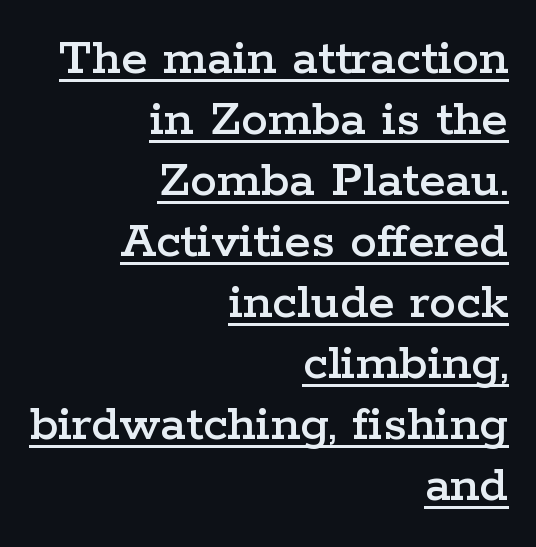
{"serif": "yes", "italic": "no", "width": "wide", "stroke_contrast": "low", "x_height": "medium", "monospaced": "no", "underline": "yes", "align": "right", "line_spacing": "tight", "line_spacing_ratio": 1.13, "letter_spacing": "normal", "letter_spacing_em": 0.0, "glyph_px": 54}
